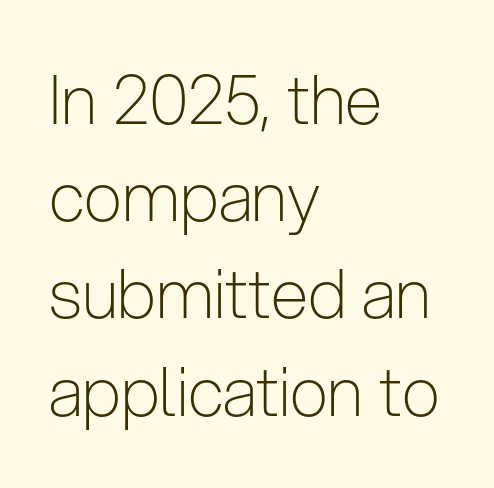
The image shows 68 px light, condensed sans-serif type, upright; set left-aligned, normal line spacing (1.43x), normal letter spacing, not underlined; low stroke contrast and a medium x-height.
